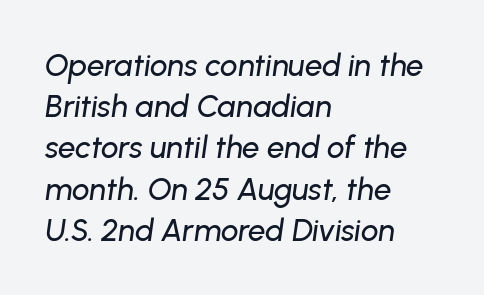
The space beneath each line is pristine and unruled. Do the characters align in a grid? No, the font is proportional. This rendering uses left alignment, leaving the right contour irregular. These lines were composed using italics. Tracking here is standard; glyphs follow each other at the usual distance.
